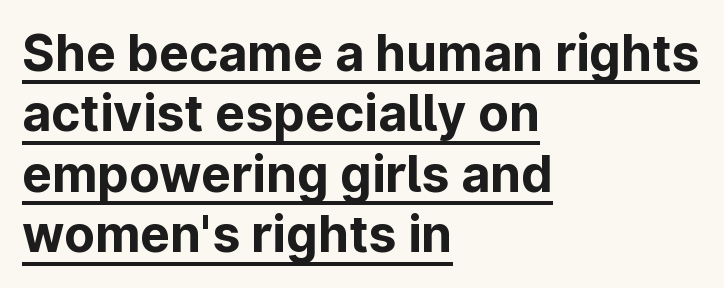
Is this a fixed-width face? No — the glyphs have proportional, varying widths. The font family rendered here belongs to the sans-serif group. Caption: lettering with a line underneath. A classic flush-left, rag-right setting is used for this passage.
